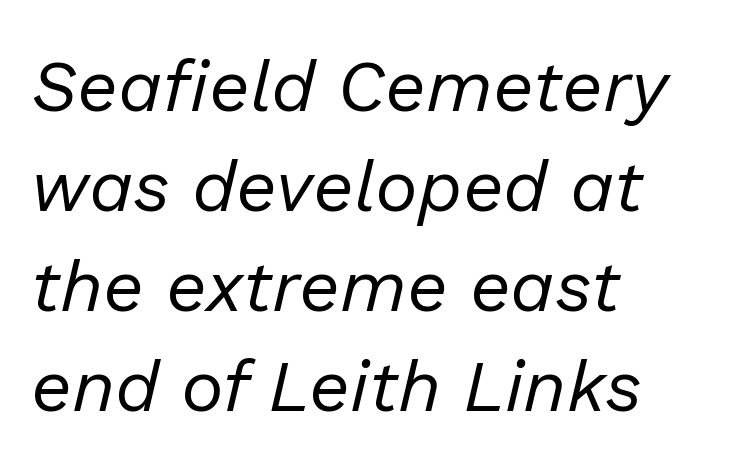
Default kerning and tracking; the words read as compact shapes. If you drew a line through each stem, it would be angled. Each letter keeps its own natural width here, so spacing adapts to shape. The passage shown stacks its lines at a standard gap. The zone under the glyphs is completely vacant.
